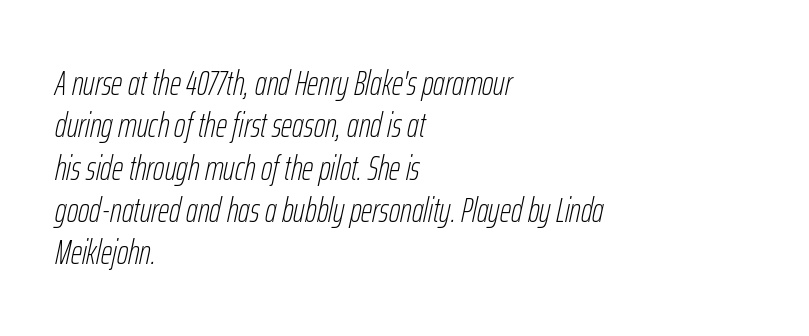
{"italic": "yes", "lean": "right", "slant_degrees": 12, "bold": "no", "weight": "thin", "width": "condensed", "stroke_contrast": "low", "x_height": "medium", "monospaced": "no", "underline": "no", "align": "left", "line_spacing_ratio": 1.21, "letter_spacing": "normal", "letter_spacing_em": 0.0, "glyph_px": 35}
